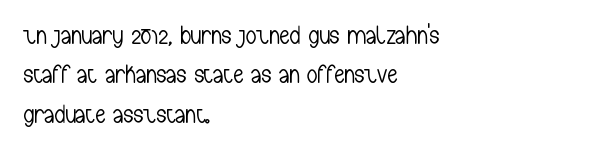
{"italic": "no", "bold": "no", "underline": "no", "align": "left", "line_spacing": "normal", "line_spacing_ratio": 1.51, "letter_spacing": "normal", "letter_spacing_em": 0.0, "glyph_px": 26}
